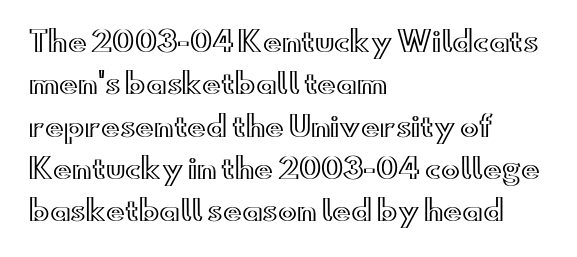
The image shows 28 px wide type, upright; set left-aligned, normal line spacing (1.51x), normal letter spacing, not underlined; a small x-height.
